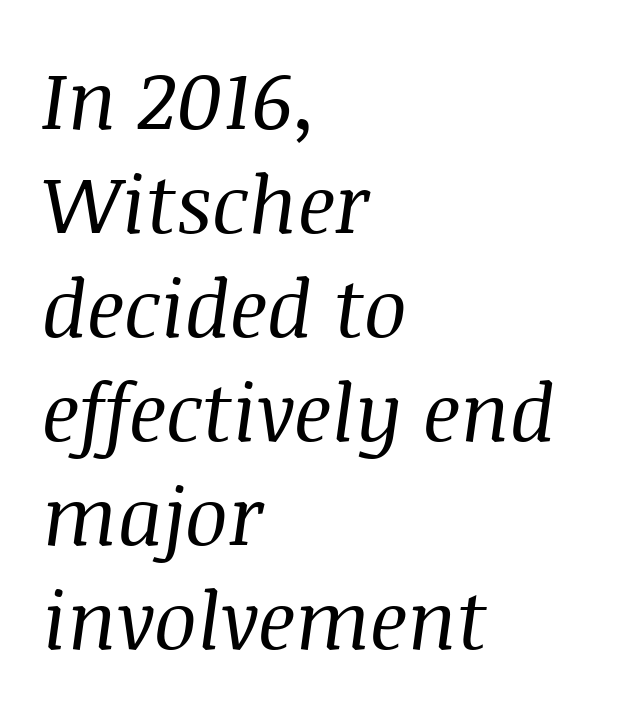
Q: Is the text bold? A: No.
Q: Is the text italic (slanted)? A: Yes, it leans right by about 8 degrees.
Q: Is the typeface a serif or a sans-serif typeface? A: Serif.
Q: Is the text underlined? A: No.
Q: How is the paragraph aligned? A: Left-aligned.
Q: Is the spacing between letters normal or unusually wide? A: Normal.
Q: Is the spacing between lines tight, normal or loose? A: Normal.
Q: Width (condensed, normal, or wide)? A: Normal.
Q: Stroke contrast? A: Medium.
Q: x-height? A: Large.
Q: Monospaced? A: No.
